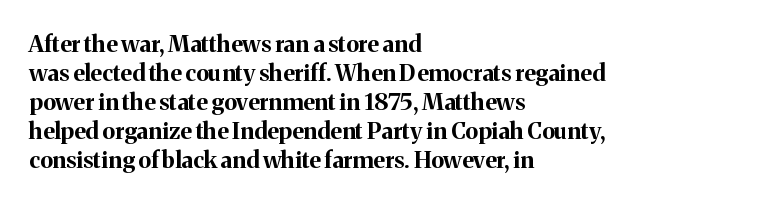
The typography opts for an upright posture over an oblique one. What weight is shown? A full bold with thick strokes. How would I describe the line gaps? Plain and ordinary. Each line starts at the same left margin while the right side varies.
